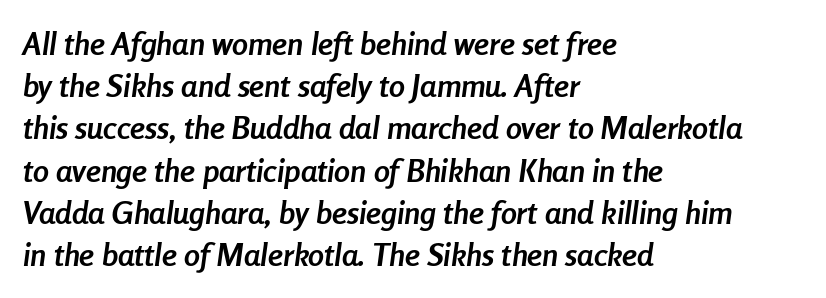
{"italic": "yes", "lean": "right", "slant_degrees": 8, "bold": "yes", "weight": "semibold", "width": "condensed", "stroke_contrast": "low", "x_height": "medium", "monospaced": "no", "underline": "no", "align": "left", "line_spacing": "normal", "line_spacing_ratio": 1.32, "letter_spacing": "normal", "letter_spacing_em": 0.0, "glyph_px": 32}
